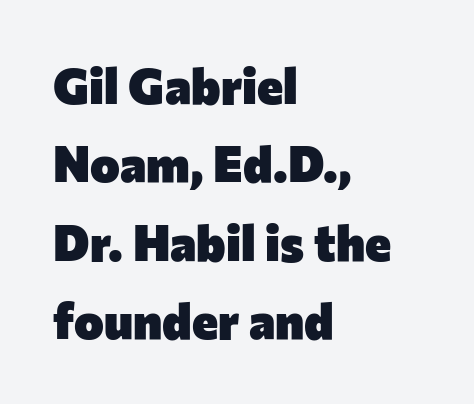
{"serif": "no", "italic": "no", "bold": "yes", "weight": "heavy", "width": "normal", "stroke_contrast": "low", "x_height": "medium", "monospaced": "no", "underline": "no", "align": "left", "line_spacing": "normal", "line_spacing_ratio": 1.57, "letter_spacing": "normal", "letter_spacing_em": 0.0, "glyph_px": 50}
